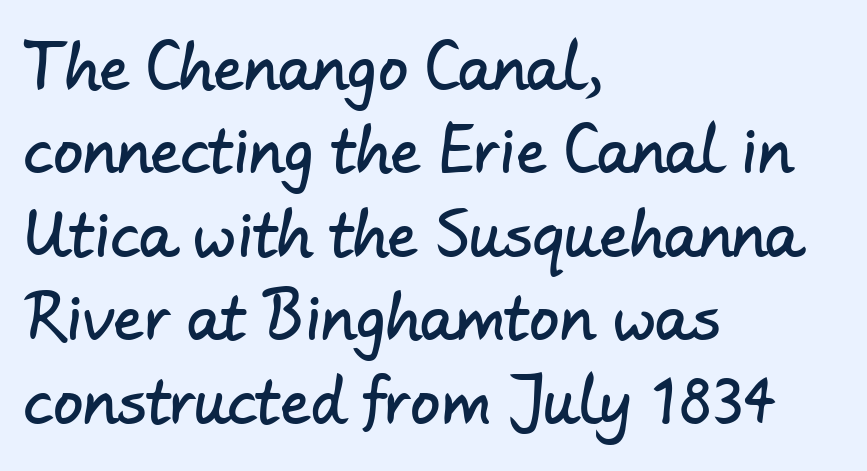
Compared with typical body copy, the letter spacing here is the same. If you measured baseline to baseline, you'd find a middling distance. Serif or sans? Sans — the stroke terminals are bare. Short and long lines alike share a common starting point at left. The words here are not underlined.
